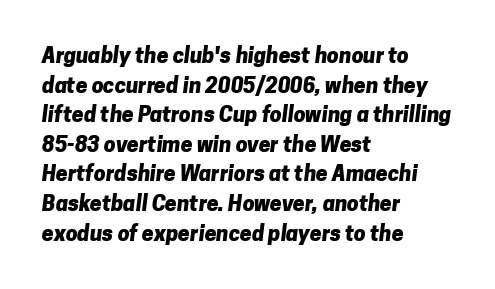
The image shows 21 px bold type; set left-aligned, normal line spacing (1.41x), normal letter spacing, not underlined.
